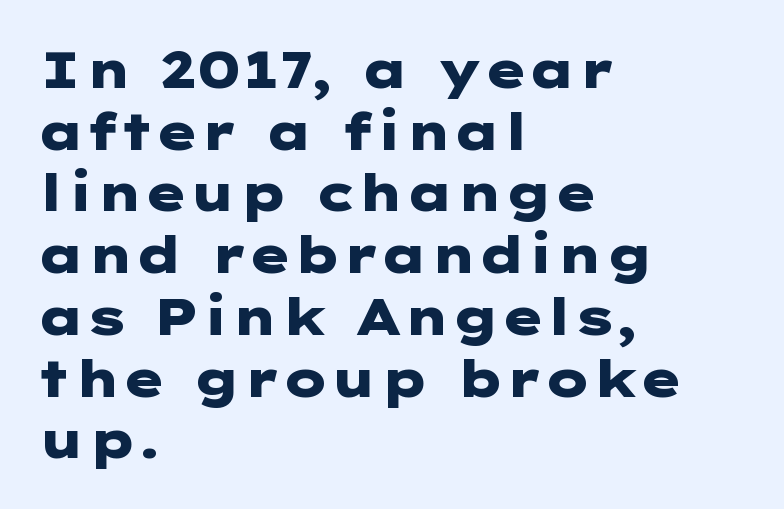
Q: Is the text bold? A: Yes.
Q: Is the text italic (slanted)? A: No, it is upright.
Q: Is the typeface a serif or a sans-serif typeface? A: Sans-serif.
Q: Is the text underlined? A: No.
Q: How is the paragraph aligned? A: Left-aligned.
Q: Is the spacing between letters normal or unusually wide? A: Normal.
Q: Width (condensed, normal, or wide)? A: Wide.
Q: Stroke contrast? A: Low.
Q: x-height? A: Medium.
